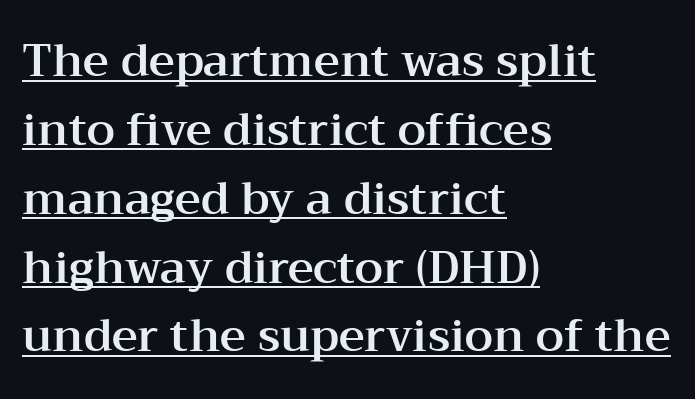
{"serif": "yes", "italic": "no", "width": "wide", "stroke_contrast": "medium", "x_height": "medium", "monospaced": "no", "underline": "yes", "align": "left", "line_spacing": "normal", "line_spacing_ratio": 1.53, "letter_spacing": "normal", "letter_spacing_em": 0.0, "glyph_px": 45}
